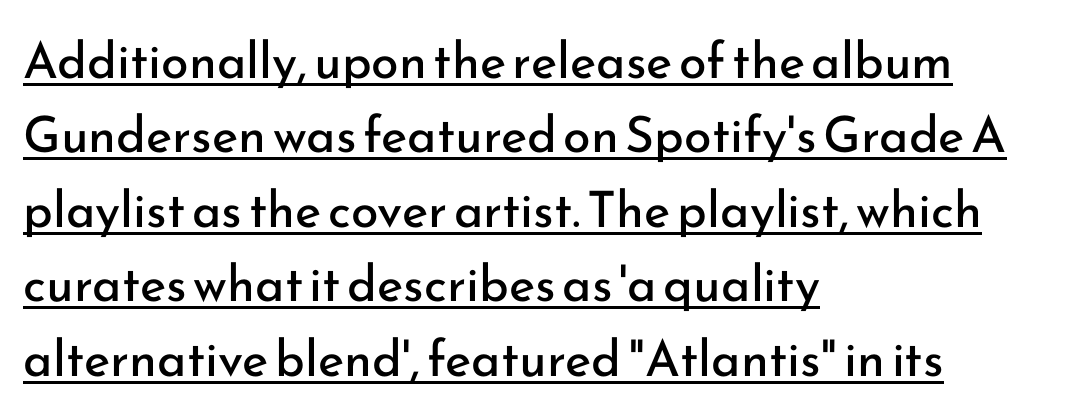
{"serif": "no", "italic": "no", "bold": "no", "weight": "regular", "width": "normal", "stroke_contrast": "low", "x_height": "small", "monospaced": "no", "underline": "yes", "align": "left", "line_spacing": "normal", "line_spacing_ratio": 1.49, "letter_spacing": "normal", "letter_spacing_em": 0.0, "glyph_px": 50}
